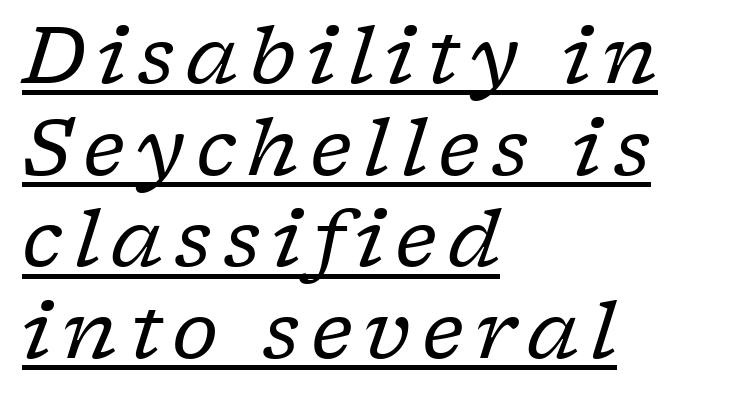
The image shows 79 px regular-weight serif type, italic (leaning right); set left-aligned, line spacing 1.16x, underlined; low stroke contrast and a medium x-height.
